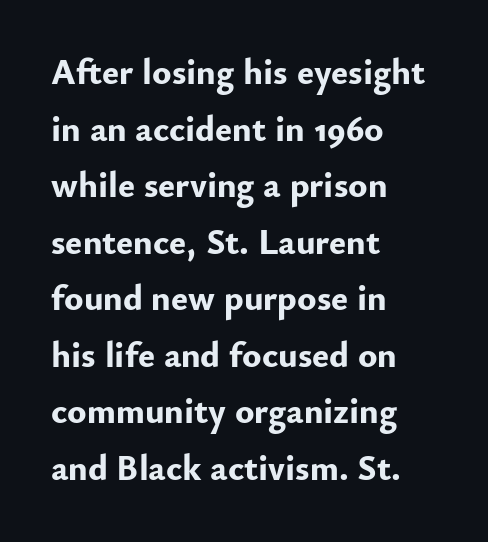
The image shows 36 px bold sans-serif type, upright; set left-aligned, normal line spacing (1.57x), normal letter spacing, not underlined; low stroke contrast and a small x-height.
